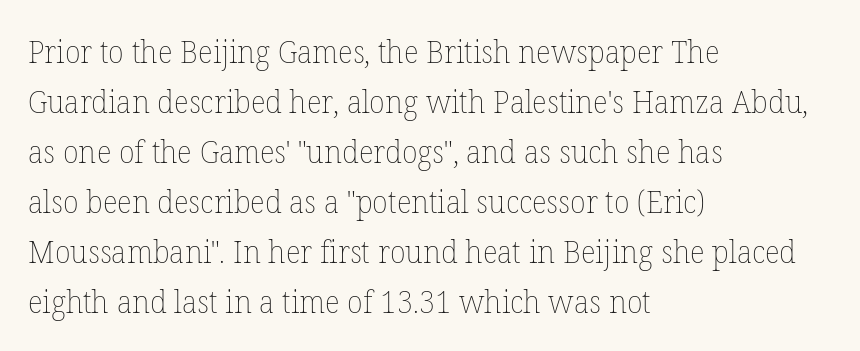
The image shows 32 px thin type, upright; set left-aligned, normal line spacing (1.56x), normal letter spacing, not underlined; low stroke contrast and a medium x-height.
